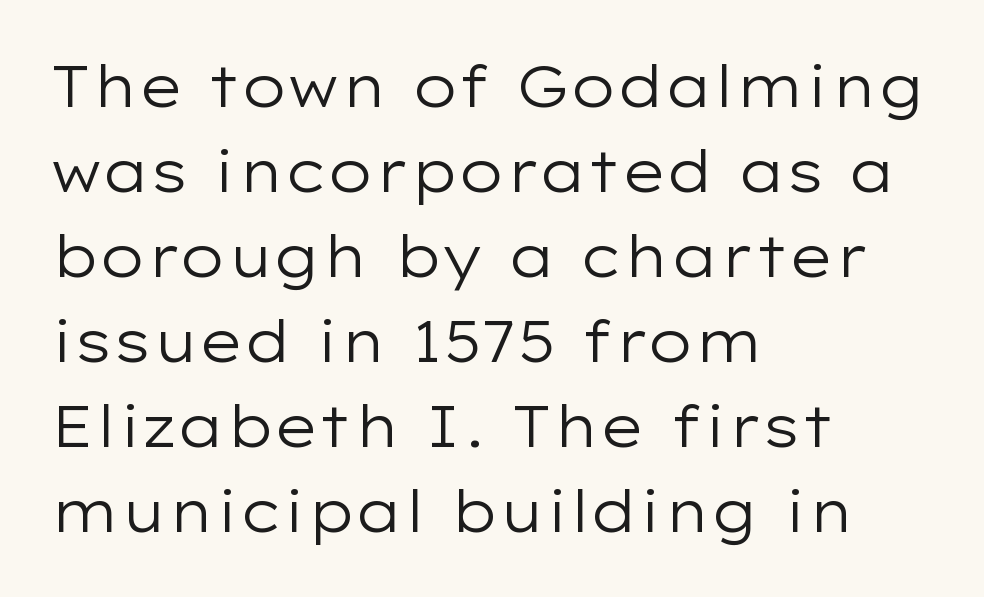
Q: Is the text bold? A: No.
Q: Is the text italic (slanted)? A: No, it is upright.
Q: Is the typeface a serif or a sans-serif typeface? A: Sans-serif.
Q: Is the text underlined? A: No.
Q: How is the paragraph aligned? A: Left-aligned.
Q: Is the spacing between letters normal or unusually wide? A: Normal.
Q: Is the spacing between lines tight, normal or loose? A: Normal.
Q: Width (condensed, normal, or wide)? A: Wide.
Q: Stroke contrast? A: Low.
Q: x-height? A: Medium.
Q: Monospaced? A: No.
